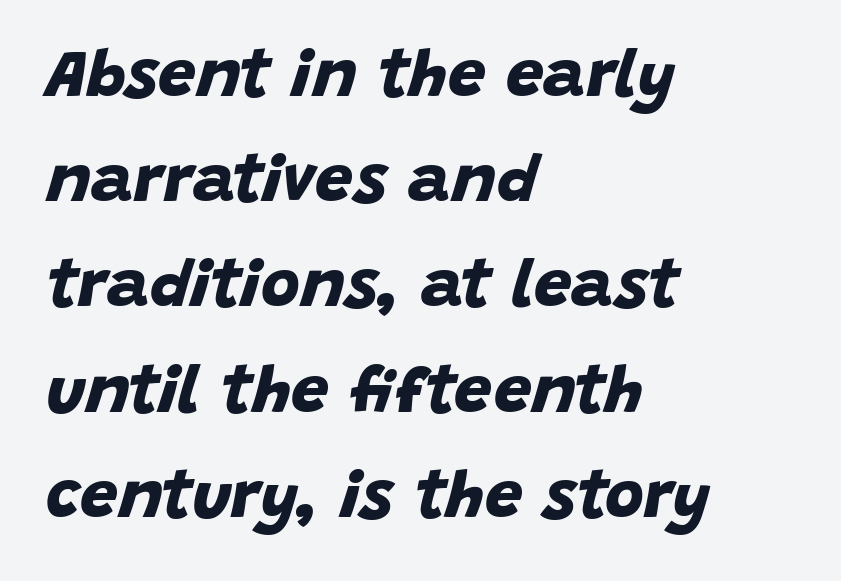
{"serif": "no", "bold": "yes", "weight": "bold", "width": "normal", "stroke_contrast": "low", "x_height": "large", "monospaced": "no", "underline": "no", "align": "left", "line_spacing": "normal", "line_spacing_ratio": 1.57, "letter_spacing": "normal", "letter_spacing_em": 0.0, "glyph_px": 67}
